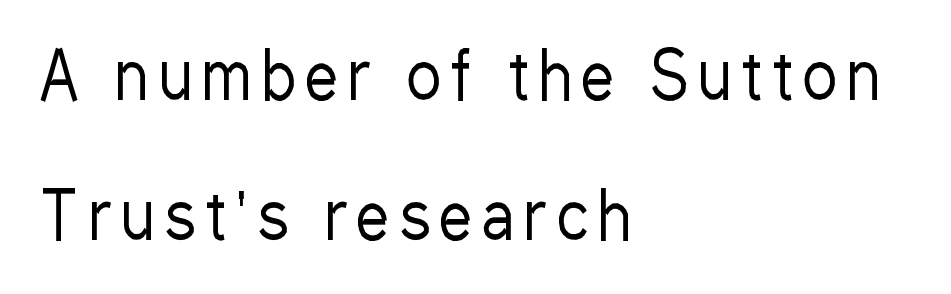
{"serif": "no", "italic": "no", "bold": "no", "weight": "regular", "width": "condensed", "stroke_contrast": "low", "x_height": "medium", "monospaced": "no", "underline": "no", "align": "left", "line_spacing": "loose", "line_spacing_ratio": 2.15, "glyph_px": 65}
